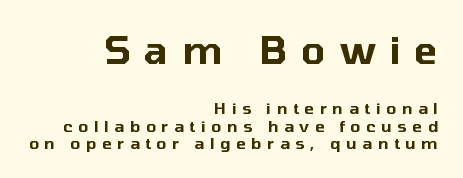
{"serif": "no", "italic": "no", "width": "normal", "stroke_contrast": "low", "x_height": "medium", "monospaced": "no", "underline": "no", "align": "right", "line_spacing": "tight", "line_spacing_ratio": 1.08, "letter_spacing": "wide", "letter_spacing_em": 0.35, "larger_block": "first", "size_ratio": 2.44, "glyph_px": 39}
